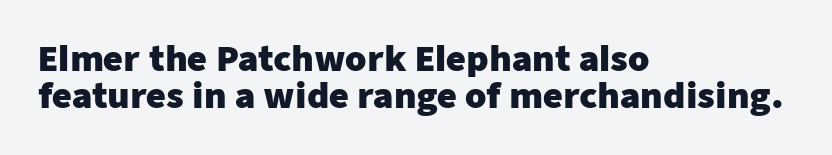
Q: Is the text bold? A: Yes.
Q: Is the text italic (slanted)? A: No, it is upright.
Q: Is the typeface a serif or a sans-serif typeface? A: Sans-serif.
Q: Is the text underlined? A: No.
Q: How is the paragraph aligned? A: Left-aligned.
Q: Is the spacing between letters normal or unusually wide? A: Normal.
Q: Is the spacing between lines tight, normal or loose? A: Tight.
Q: Width (condensed, normal, or wide)? A: Normal.
Q: Stroke contrast? A: Low.
Q: x-height? A: Medium.
Q: Monospaced? A: No.
